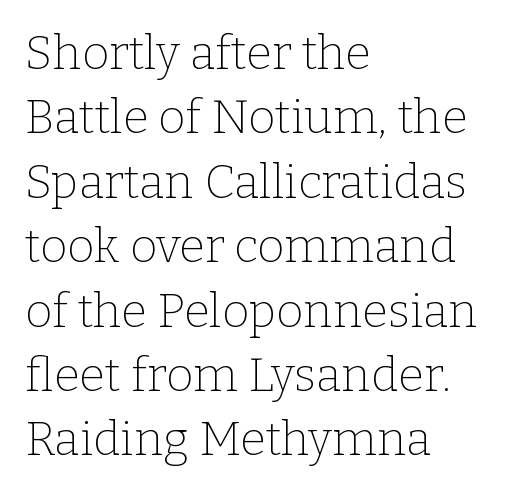
Posture: upright roman. The strokes are not fattened; the text isn't bold. Beneath every word, the page is bare. What stands out about the letter spacing? Nothing — it is the standard amount. Little horizontal feet cap the strokes, marking this as serif type.
